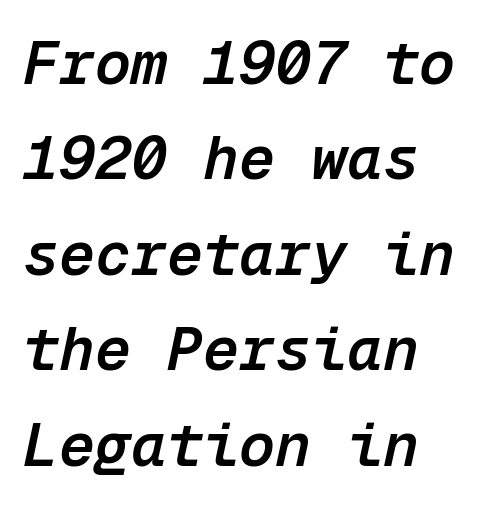
Quick note: underline off. Caption: multi-line text, flush left, ragged right. Tall strokes in this sample are angled rather than plumb. Compared with typical paragraphs, the rows here are spaced about the same. Letter spacing: default.
